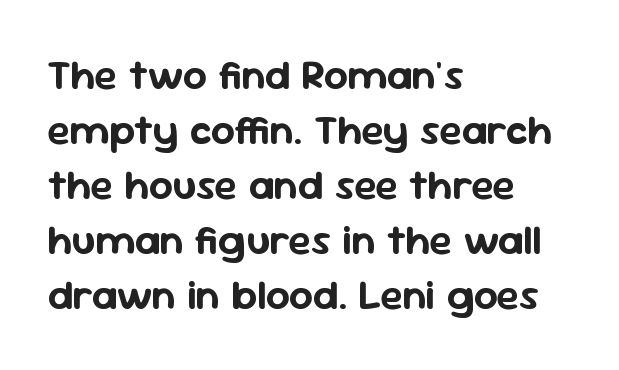
Q: Is the text italic (slanted)? A: No, it is upright.
Q: Is the typeface a serif or a sans-serif typeface? A: Sans-serif.
Q: Is the text underlined? A: No.
Q: How is the paragraph aligned? A: Left-aligned.
Q: Is the spacing between letters normal or unusually wide? A: Normal.
Q: Is the spacing between lines tight, normal or loose? A: Normal.
Q: Width (condensed, normal, or wide)? A: Normal.
Q: Stroke contrast? A: Low.
Q: x-height? A: Medium.
Q: Monospaced? A: No.
